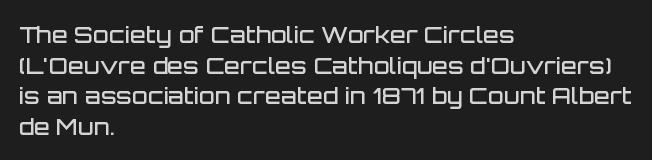
The image shows 23 px text type, upright; set left-aligned, normal line spacing (1.33x), normal letter spacing, not underlined.
